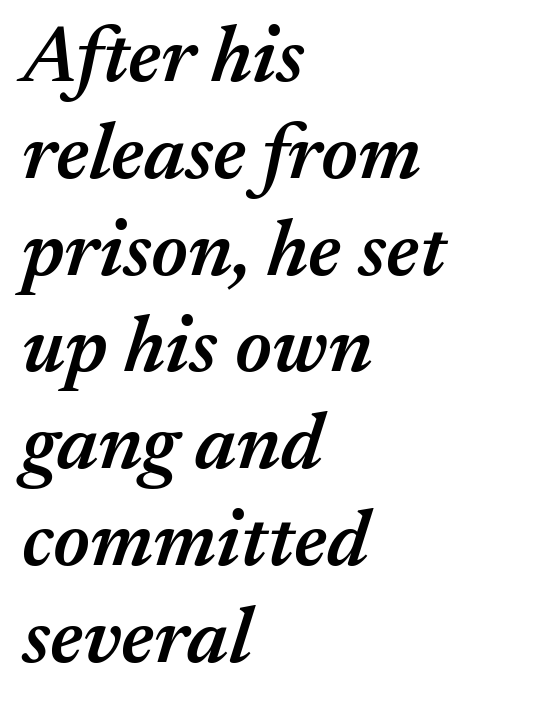
{"italic": "yes", "lean": "right", "slant_degrees": 17, "bold": "semi", "weight": "semibold", "width": "normal", "stroke_contrast": "medium", "x_height": "medium", "monospaced": "no", "underline": "no", "align": "left", "line_spacing_ratio": 1.21, "letter_spacing": "normal", "letter_spacing_em": 0.0, "glyph_px": 80}
